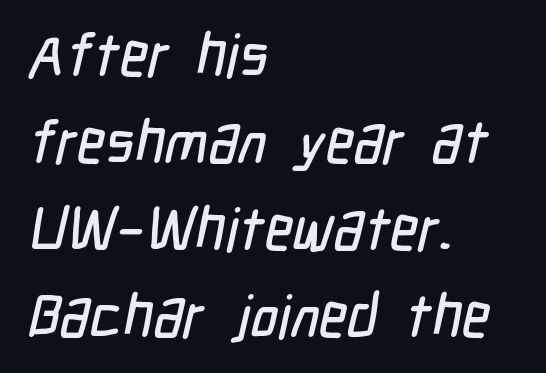
Q: Is the typeface a serif or a sans-serif typeface? A: Sans-serif.
Q: Is the text underlined? A: No.
Q: How is the paragraph aligned? A: Left-aligned.
Q: Is the spacing between letters normal or unusually wide? A: Normal.
Q: Is the spacing between lines tight, normal or loose? A: Normal.
Q: Width (condensed, normal, or wide)? A: Condensed.
Q: Stroke contrast? A: Low.
Q: x-height? A: Medium.
Q: Monospaced? A: No.
